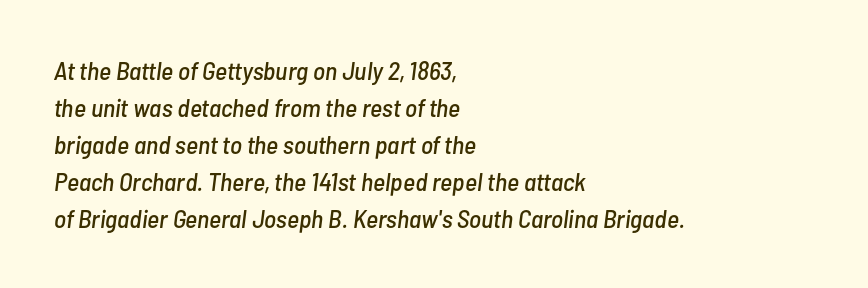
{"italic": "yes", "lean": "right", "slant_degrees": 7, "underline": "no", "align": "left", "line_spacing": "normal", "line_spacing_ratio": 1.42, "letter_spacing": "normal", "letter_spacing_em": 0.0, "glyph_px": 26}
